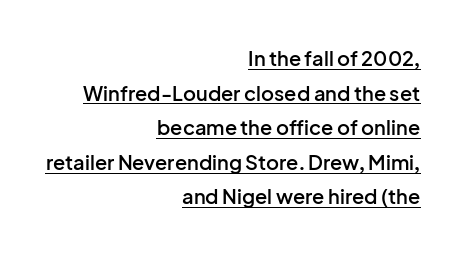
Tracking here is standard; glyphs follow each other at the usual distance. When letters stand straight like this, we call the style roman or upright. Emphasis by weight is partial: semibold. Caption: lettering with a line underneath. The lines in this sample share a right terminus and differ only in where they begin.
